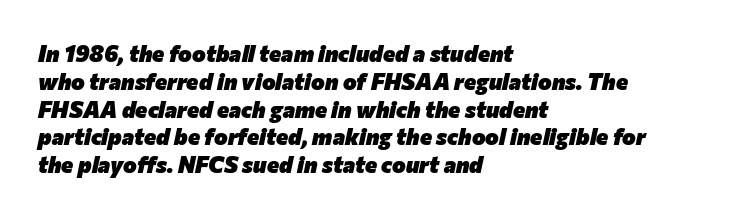
Q: Is the text bold? A: Yes.
Q: Is the text italic (slanted)? A: Yes, it leans right by about 12 degrees.
Q: Is the text underlined? A: No.
Q: How is the paragraph aligned? A: Left-aligned.
Q: Is the spacing between letters normal or unusually wide? A: Normal.
